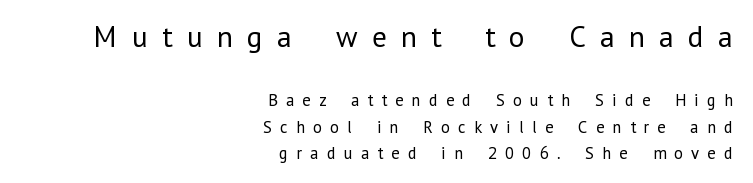
Q: Is the text bold? A: No.
Q: Is the text italic (slanted)? A: No, it is upright.
Q: Is the typeface a serif or a sans-serif typeface? A: Sans-serif.
Q: Is the text underlined? A: No.
Q: How is the paragraph aligned? A: Right-aligned.
Q: Is the spacing between letters normal or unusually wide? A: Unusually wide.
Q: Is the spacing between lines tight, normal or loose? A: Normal.
Q: Which block of text is set in a larger size, the first (top) or the second (bottom)? A: The first (top) one.
Q: Width (condensed, normal, or wide)? A: Normal.
Q: Stroke contrast? A: Low.
Q: x-height? A: Medium.
Q: Monospaced? A: No.
